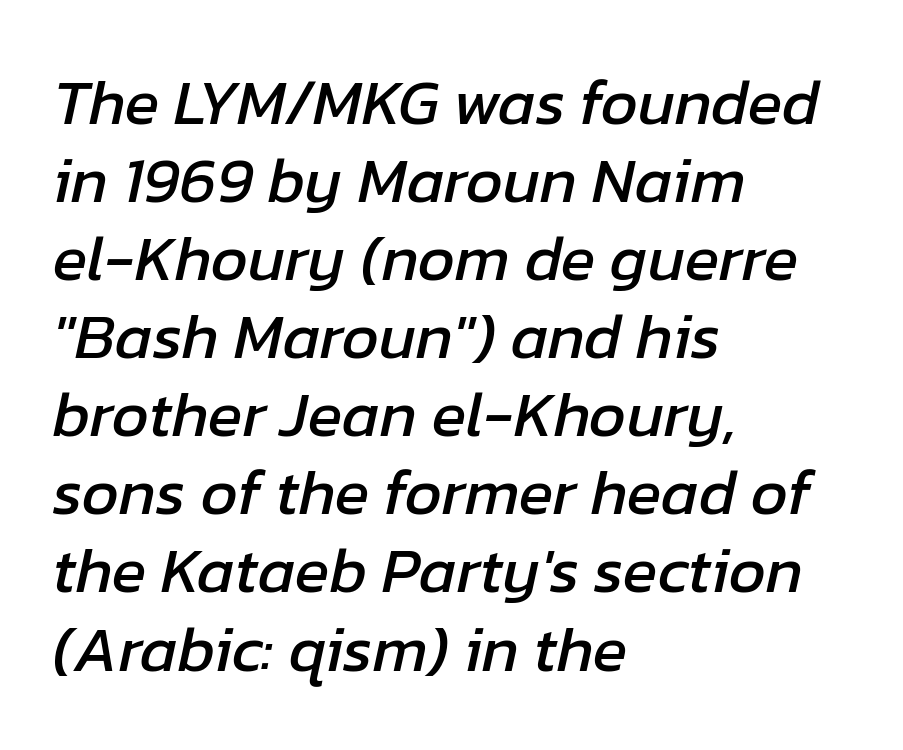
{"italic": "yes", "lean": "right", "slant_degrees": 12, "width": "normal", "stroke_contrast": "low", "x_height": "medium", "monospaced": "no", "underline": "no", "align": "left", "line_spacing_ratio": 1.22, "letter_spacing": "normal", "letter_spacing_em": 0.0, "glyph_px": 64}
